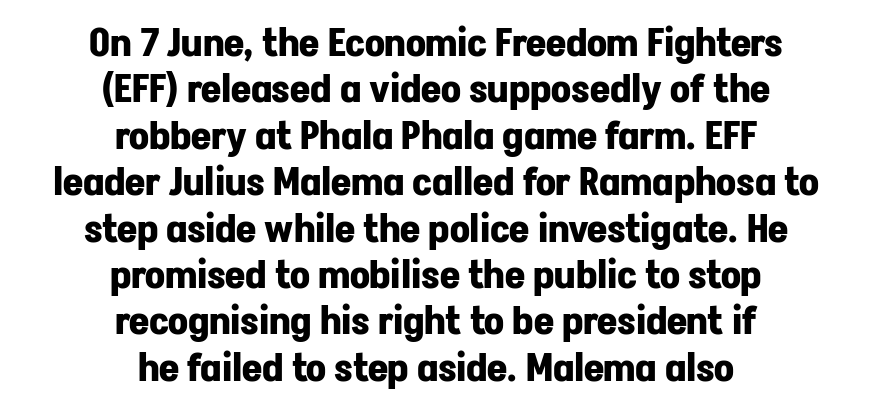
{"serif": "no", "italic": "no", "bold": "yes", "weight": "bold", "width": "normal", "stroke_contrast": "low", "x_height": "medium", "monospaced": "no", "underline": "no", "align": "center", "line_spacing_ratio": 1.19, "letter_spacing": "normal", "letter_spacing_em": 0.0, "glyph_px": 39}
